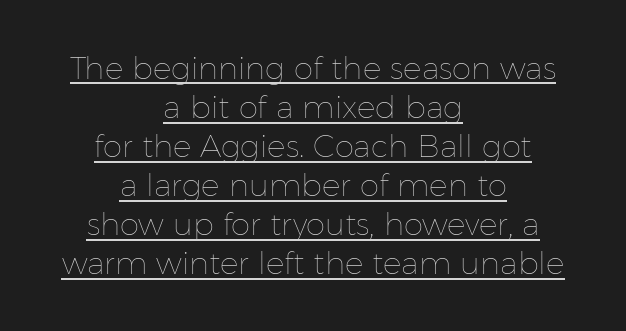
{"italic": "no", "bold": "no", "weight": "thin", "width": "normal", "stroke_contrast": "low", "x_height": "medium", "monospaced": "no", "underline": "yes", "align": "center", "line_spacing": "normal", "line_spacing_ratio": 1.26, "letter_spacing": "normal", "letter_spacing_em": 0.0, "glyph_px": 31}
